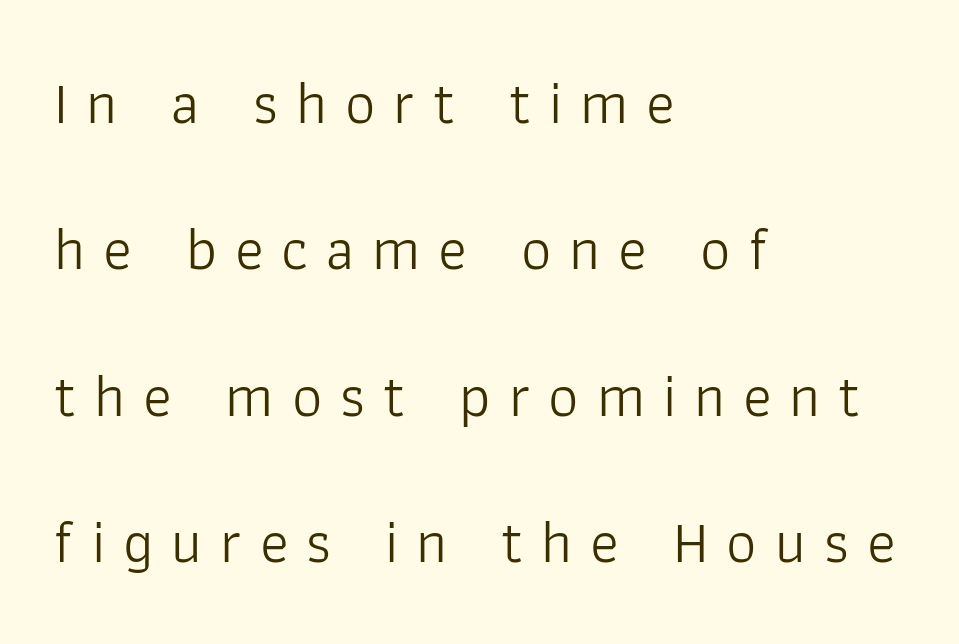
Type style note: lacks serifs. This sample has the flowing, uneven cadence of proportional lettering. This rendering uses left alignment, leaving the right contour irregular. The letterforms sit at book weight or below. Loosely led — the rows are spread out.
